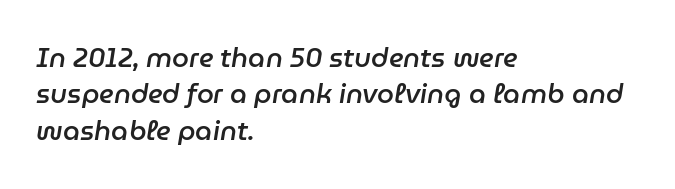
{"italic": "yes", "lean": "right", "slant_degrees": 9, "bold": "semi", "underline": "no", "align": "left", "line_spacing": "normal", "line_spacing_ratio": 1.35, "letter_spacing": "normal", "letter_spacing_em": 0.0, "glyph_px": 27}
